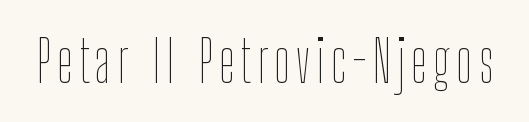
{"italic": "no", "bold": "no", "weight": "thin", "width": "condensed", "stroke_contrast": "low", "x_height": "medium", "monospaced": "no", "underline": "no", "glyph_px": 57}
